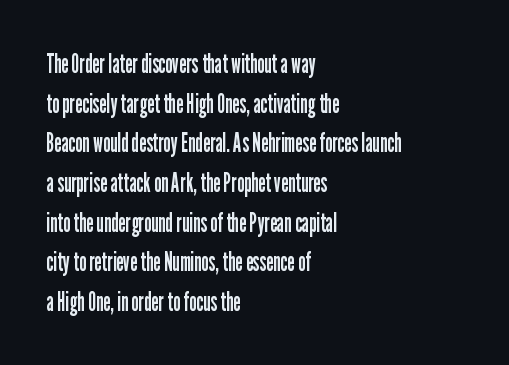
The image shows 27 px text type, upright; set left-aligned, normal line spacing (1.47x), normal letter spacing, not underlined.
